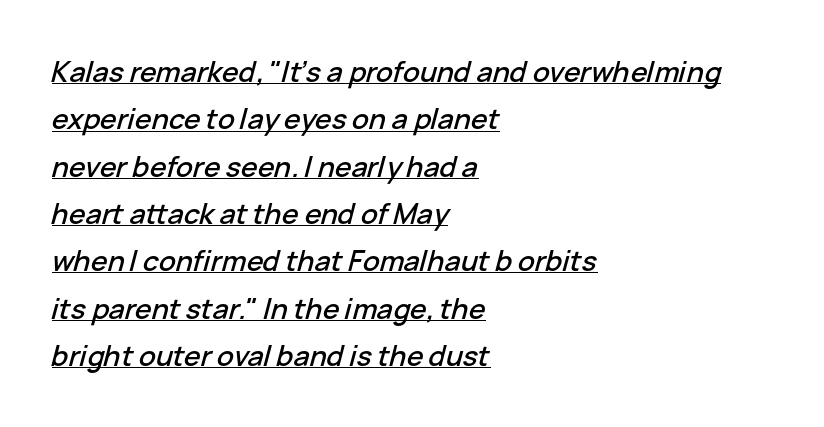
It's the slanting kind of type. The rendering keeps characters at their native spacing. Check the space under the baseline: a stroke is drawn there. The passage shown is typed in a proportional face where columns would drift. Alignment: flush left.
